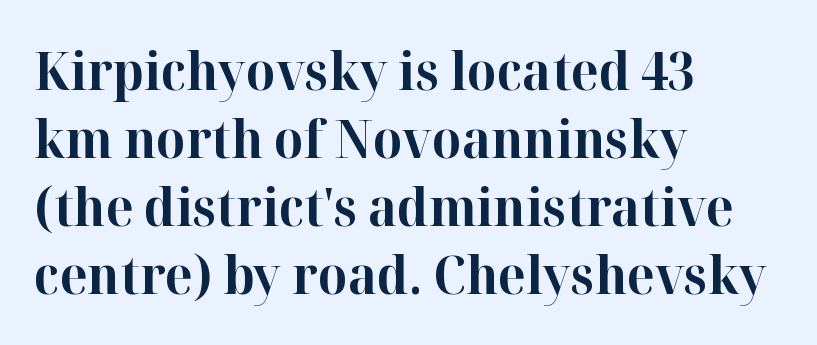
Q: Is the text bold? A: Yes.
Q: Is the text italic (slanted)? A: No, it is upright.
Q: Is the typeface a serif or a sans-serif typeface? A: Serif.
Q: Is the text underlined? A: No.
Q: How is the paragraph aligned? A: Left-aligned.
Q: Is the spacing between letters normal or unusually wide? A: Normal.
Q: Is the spacing between lines tight, normal or loose? A: Normal.
Q: Width (condensed, normal, or wide)? A: Normal.
Q: Stroke contrast? A: High.
Q: x-height? A: Medium.
Q: Monospaced? A: No.
